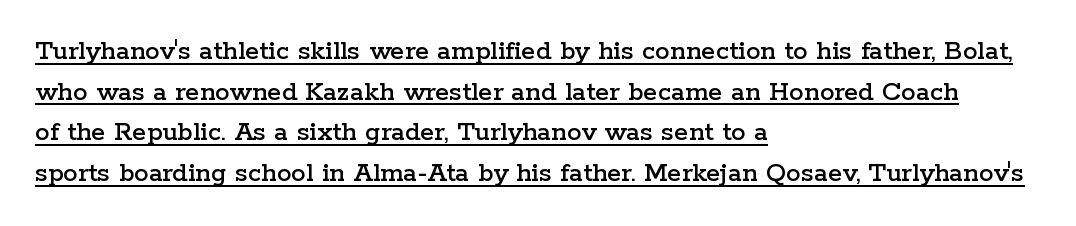
Evenly set lines give the paragraph a standard silhouette. Does the type have serifs? Yes, each stem ends in a small foot. Here the glyphs are tracked normally, forming tight word shapes. The face used here is proportionally spaced, like ordinary book or web type.
